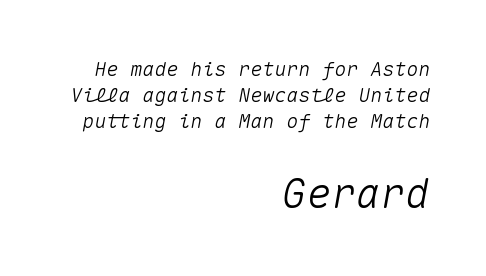
{"italic": "yes", "lean": "right", "slant_degrees": 10, "width": "normal", "stroke_contrast": "medium", "x_height": "medium", "monospaced": "yes", "underline": "no", "align": "right", "line_spacing": "normal", "line_spacing_ratio": 1.3, "letter_spacing": "normal", "letter_spacing_em": 0.0, "larger_block": "second", "size_ratio": 2.05, "glyph_px": 41}
